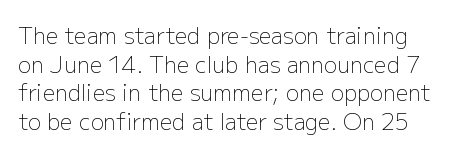
{"italic": "no", "bold": "no", "underline": "no", "line_spacing": "normal", "line_spacing_ratio": 1.3, "letter_spacing": "normal", "letter_spacing_em": 0.0, "glyph_px": 22}
